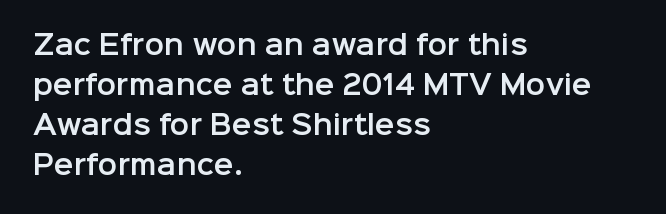
The image shows 26 px text type, upright; set left-aligned, normal line spacing (1.54x), normal letter spacing, not underlined.
